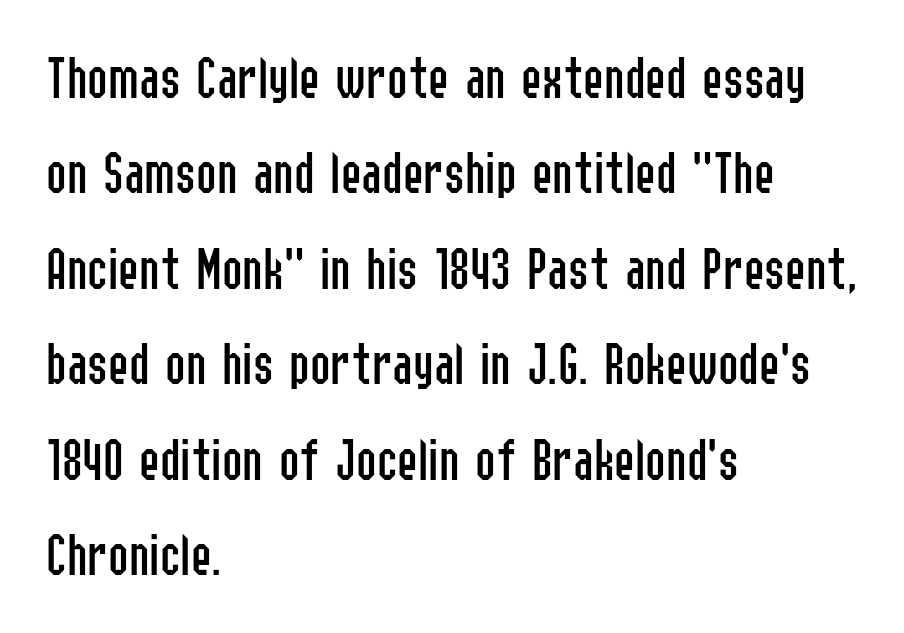
{"serif": "no", "italic": "no", "bold": "no", "weight": "regular", "width": "condensed", "stroke_contrast": "low", "x_height": "medium", "monospaced": "no", "underline": "no", "align": "left", "line_spacing": "normal", "line_spacing_ratio": 1.54, "letter_spacing": "normal", "letter_spacing_em": 0.0, "glyph_px": 62}
